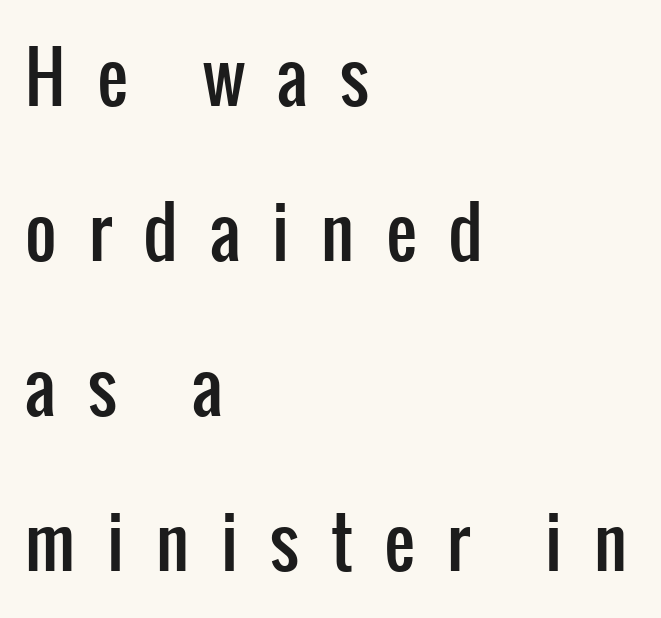
{"serif": "no", "italic": "no", "width": "condensed", "stroke_contrast": "low", "x_height": "medium", "monospaced": "no", "underline": "no", "align": "left", "line_spacing": "loose", "line_spacing_ratio": 2.28, "letter_spacing": "wide", "letter_spacing_em": 0.47, "glyph_px": 68}
